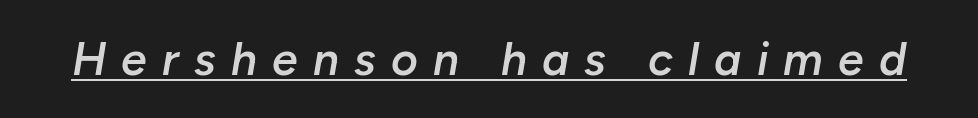
{"italic": "yes", "lean": "right", "slant_degrees": 10, "bold": "semi", "weight": "semibold", "width": "normal", "stroke_contrast": "low", "x_height": "medium", "monospaced": "no", "underline": "yes", "letter_spacing": "wide", "letter_spacing_em": 0.33, "glyph_px": 46}
